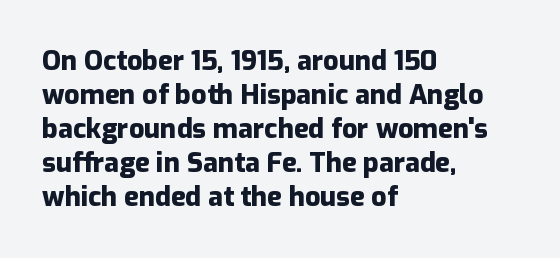
The image shows 27 px bold type, upright; set left-aligned, normal line spacing (1.26x), normal letter spacing, not underlined.
